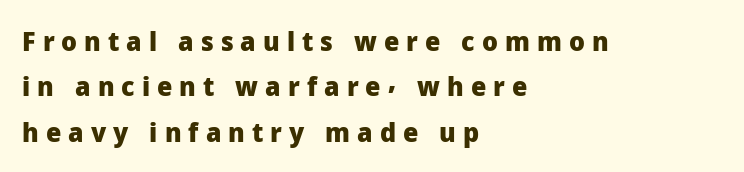
Honestly, the letter spacing is so wide it's the main thing you notice. Type without underlining. Pretty heavy lettering here — definitely bold. Characters remain perfectly vertical along every line.
